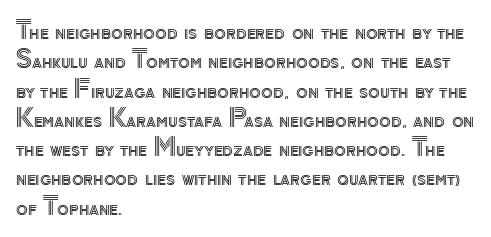
The lettering stays uniformly vertical, giving the passage a roman look. The letterforms sit shoulder to shoulder at normal distance. The setting favours the left margin, as ordinary paragraphs usually do. Decoration check: the copy has no underline.
